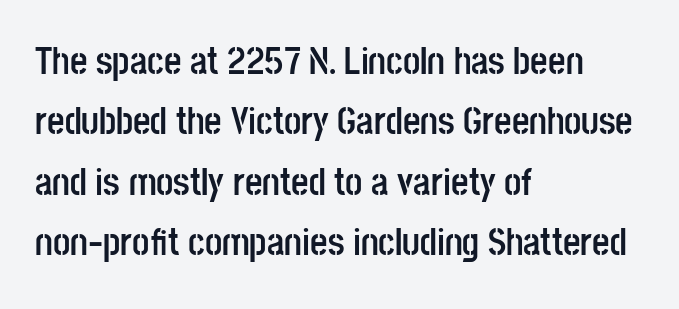
Q: Is the text bold? A: Yes.
Q: Is the text italic (slanted)? A: No, it is upright.
Q: Is the typeface a serif or a sans-serif typeface? A: Sans-serif.
Q: Is the text underlined? A: No.
Q: How is the paragraph aligned? A: Left-aligned.
Q: Is the spacing between letters normal or unusually wide? A: Normal.
Q: Is the spacing between lines tight, normal or loose? A: Normal.
Q: Width (condensed, normal, or wide)? A: Condensed.
Q: Stroke contrast? A: Low.
Q: x-height? A: Large.
Q: Monospaced? A: No.
